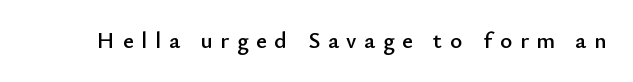
{"italic": "no", "underline": "no", "letter_spacing": "wide", "letter_spacing_em": 0.34, "glyph_px": 23}
